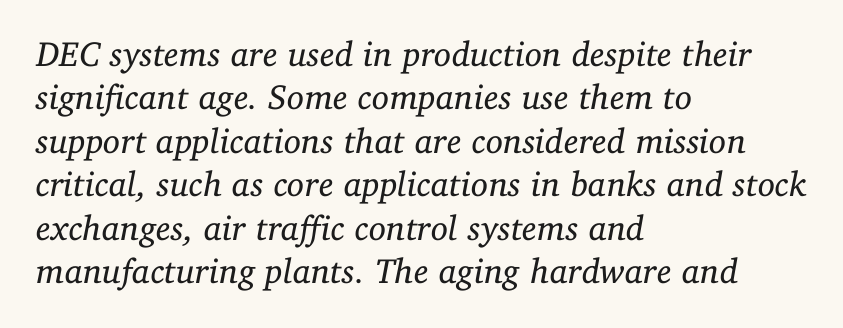
The image shows 35 px regular-weight serif type, italic (leaning right); set left-aligned, line spacing 1.24x, normal letter spacing, not underlined; low stroke contrast and a medium x-height.
